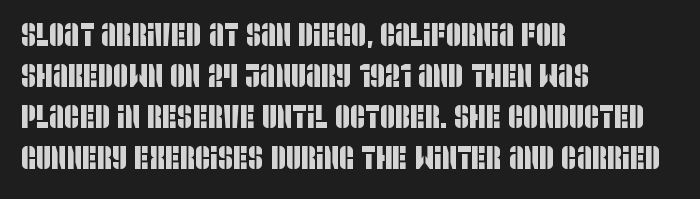
Q: Is the typeface a serif or a sans-serif typeface? A: Sans-serif.
Q: Is the text underlined? A: No.
Q: How is the paragraph aligned? A: Left-aligned.
Q: Is the spacing between letters normal or unusually wide? A: Normal.
Q: Width (condensed, normal, or wide)? A: Condensed.
Q: Stroke contrast? A: Low.
Q: x-height? A: Large.
Q: Monospaced? A: No.
